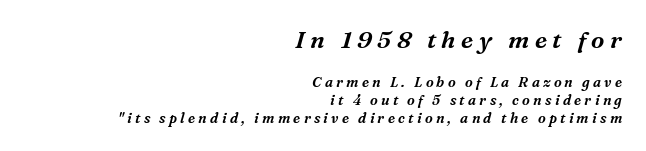
The ragged edge is on the left, which tells us the setting is flush right. Is the lower block the larger one? No — the upper block carries the bigger type. This sample uses expanded letter spacing, leaving extra air between glyphs. The passage shown stacks its lines at a standard gap. If you drew a line through each stem, it would be angled. Unmarked baselines from the first word to the last.
